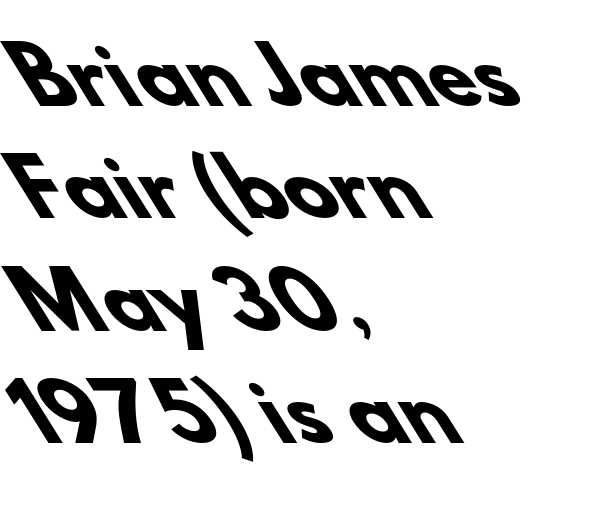
{"serif": "no", "bold": "yes", "weight": "heavy", "width": "normal", "stroke_contrast": "low", "x_height": "small", "monospaced": "no", "underline": "no", "align": "left", "line_spacing": "normal", "line_spacing_ratio": 1.48, "letter_spacing": "normal", "letter_spacing_em": 0.0, "glyph_px": 76}
